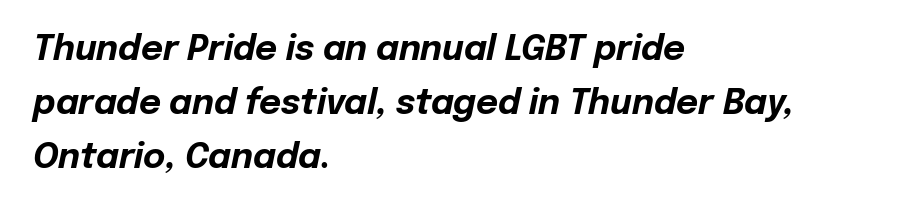
Q: Is the text bold? A: Yes.
Q: Is the text italic (slanted)? A: Yes, it leans right by about 12 degrees.
Q: Is the text underlined? A: No.
Q: How is the paragraph aligned? A: Left-aligned.
Q: Is the spacing between letters normal or unusually wide? A: Normal.
Q: Is the spacing between lines tight, normal or loose? A: Normal.
Q: Width (condensed, normal, or wide)? A: Normal.
Q: Stroke contrast? A: Low.
Q: x-height? A: Medium.
Q: Monospaced? A: No.
